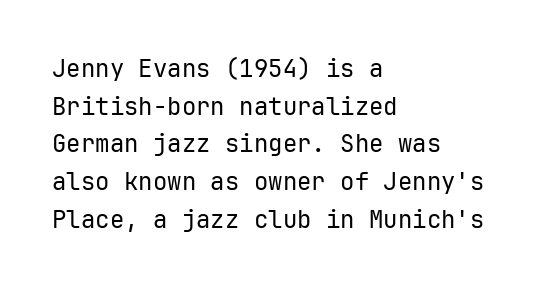
The setting favours the left margin, as ordinary paragraphs usually do. The face looks like a standard text weight, possibly lighter. Each row of text sits above clean, open space. Posture: straight, roman, zero tilt.
